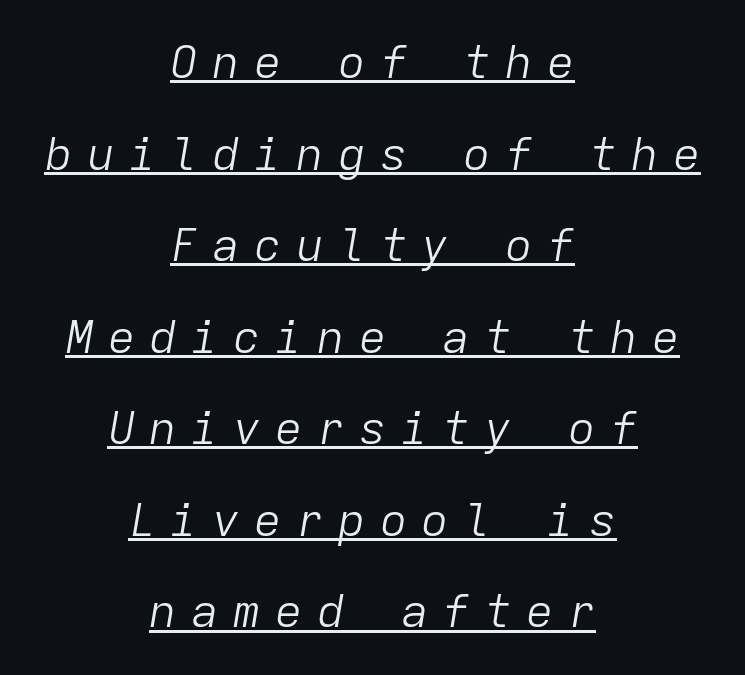
The image shows 46 px light type, italic (leaning right), monospaced; set centered, loose line spacing (1.99x), unusually wide letter spacing (+0.31 em), underlined; low stroke contrast and a medium x-height.
